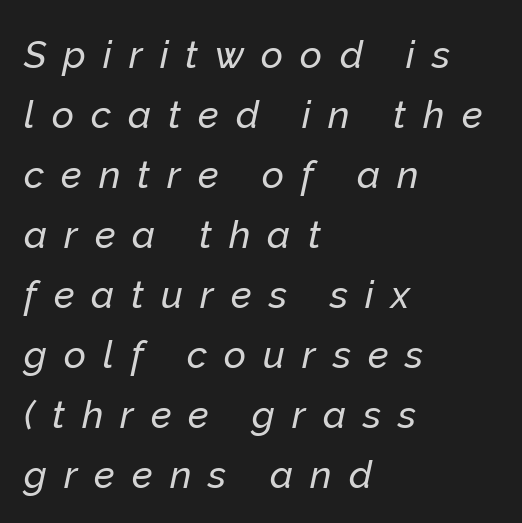
Letters rest on an invisible, unmarked baseline. Short note: letters widely spaced. Teacher's note: observe the even left margin — that is flush-left alignment. The lettering tilts uniformly, giving the passage an italic look.
